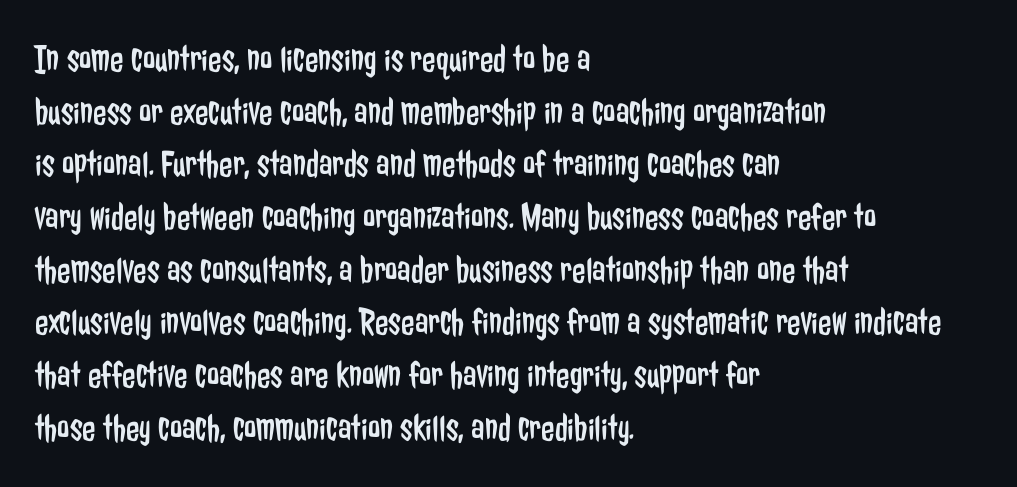
The designer left line spacing at the default. The passage shown has conventional tracking throughout. Every character sits straight up, as roman type does. On a weight scale, this lands at 450 or below.
